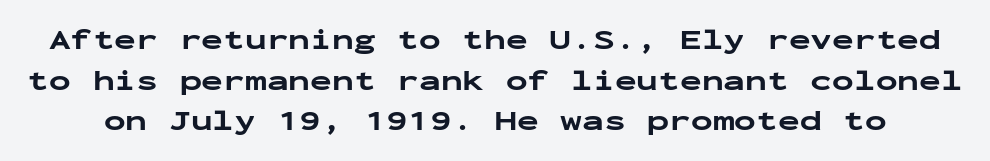
Q: Is the text bold? A: Yes.
Q: Is the text italic (slanted)? A: No, it is upright.
Q: Is the typeface a serif or a sans-serif typeface? A: Sans-serif.
Q: Is the text underlined? A: No.
Q: Is the spacing between letters normal or unusually wide? A: Normal.
Q: Is the spacing between lines tight, normal or loose? A: Normal.
Q: Width (condensed, normal, or wide)? A: Wide.
Q: Stroke contrast? A: Low.
Q: x-height? A: Medium.
Q: Monospaced? A: Yes.
